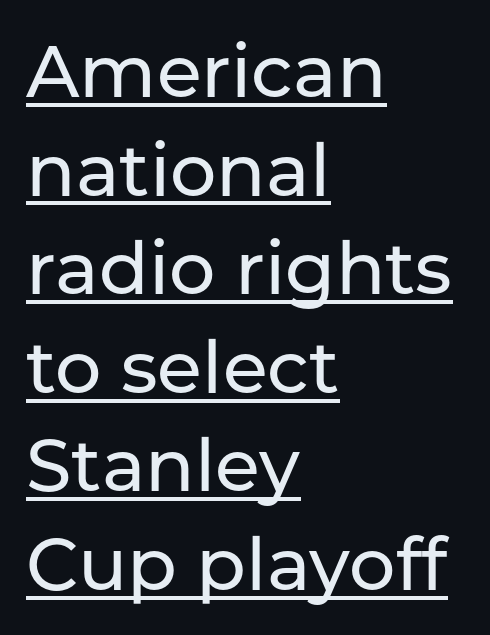
The letters advance in unequal steps, a hallmark of proportional type. The block of text has a typical density, with ordinary space between rows. The text block is weighted toward the left margin, trailing off unevenly rightward. Examine the stroke ends and you'll find no serifs.
